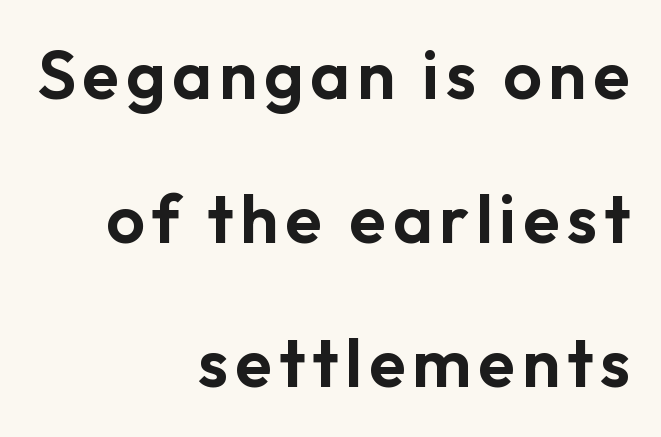
{"serif": "no", "italic": "no", "width": "normal", "stroke_contrast": "low", "x_height": "medium", "monospaced": "no", "underline": "no", "align": "right", "line_spacing": "loose", "line_spacing_ratio": 2.12, "glyph_px": 68}
